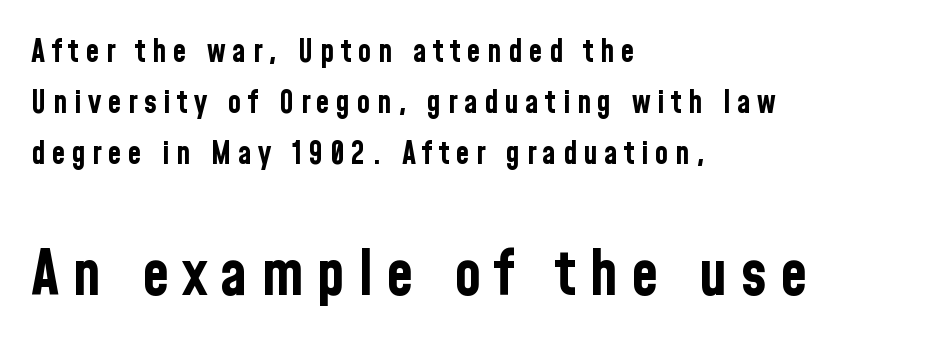
Q: Is the text bold? A: Yes.
Q: Is the text italic (slanted)? A: No, it is upright.
Q: Is the typeface a serif or a sans-serif typeface? A: Sans-serif.
Q: Is the text underlined? A: No.
Q: How is the paragraph aligned? A: Left-aligned.
Q: Is the spacing between letters normal or unusually wide? A: Unusually wide.
Q: Is the spacing between lines tight, normal or loose? A: Normal.
Q: Which block of text is set in a larger size, the first (top) or the second (bottom)? A: The second (bottom) one.
Q: Width (condensed, normal, or wide)? A: Condensed.
Q: Stroke contrast? A: Low.
Q: x-height? A: Medium.
Q: Monospaced? A: No.
